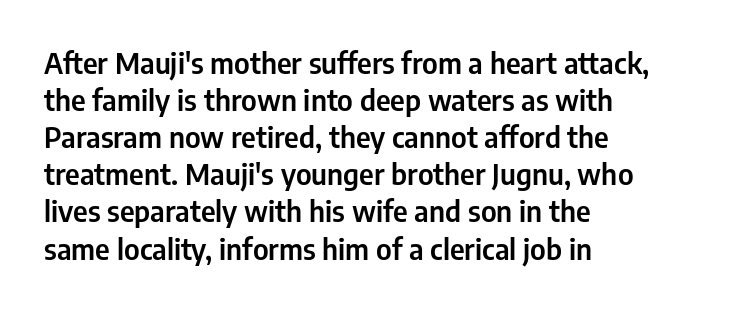
The image shows 29 px condensed sans-serif type, upright; set left-aligned, normal line spacing (1.28x), normal letter spacing, not underlined; low stroke contrast and a medium x-height.
